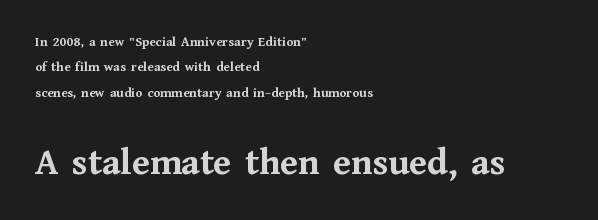
Q: Is the text bold? A: Yes.
Q: Is the text italic (slanted)? A: No, it is upright.
Q: Is the typeface a serif or a sans-serif typeface? A: Serif.
Q: Is the text underlined? A: No.
Q: How is the paragraph aligned? A: Left-aligned.
Q: Is the spacing between letters normal or unusually wide? A: Normal.
Q: Which block of text is set in a larger size, the first (top) or the second (bottom)? A: The second (bottom) one.
Q: Width (condensed, normal, or wide)? A: Normal.
Q: Stroke contrast? A: Medium.
Q: x-height? A: Medium.
Q: Monospaced? A: No.
